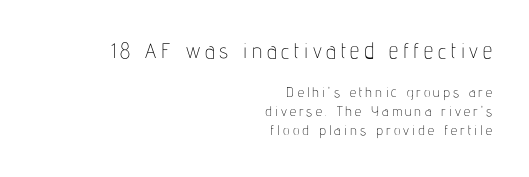
Q: Is the text bold? A: No.
Q: Is the text italic (slanted)? A: No, it is upright.
Q: Is the text underlined? A: No.
Q: How is the paragraph aligned? A: Right-aligned.
Q: Is the spacing between letters normal or unusually wide? A: Unusually wide.
Q: Is the spacing between lines tight, normal or loose? A: Normal.
Q: Which block of text is set in a larger size, the first (top) or the second (bottom)? A: The first (top) one.
